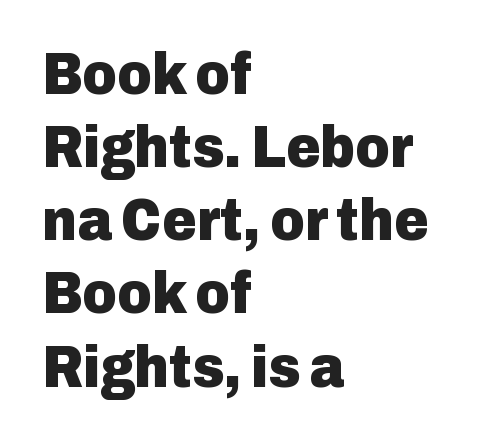
Q: Is the text bold? A: Yes.
Q: Is the text italic (slanted)? A: No, it is upright.
Q: Is the typeface a serif or a sans-serif typeface? A: Sans-serif.
Q: Is the text underlined? A: No.
Q: How is the paragraph aligned? A: Left-aligned.
Q: Is the spacing between letters normal or unusually wide? A: Normal.
Q: Width (condensed, normal, or wide)? A: Normal.
Q: Stroke contrast? A: Low.
Q: x-height? A: Medium.
Q: Monospaced? A: No.
